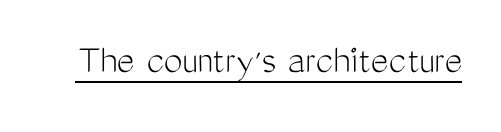
{"serif": "no", "italic": "no", "bold": "no", "weight": "light", "width": "condensed", "stroke_contrast": "medium", "x_height": "medium", "monospaced": "no", "underline": "yes", "letter_spacing": "normal", "letter_spacing_em": 0.0, "glyph_px": 42}
